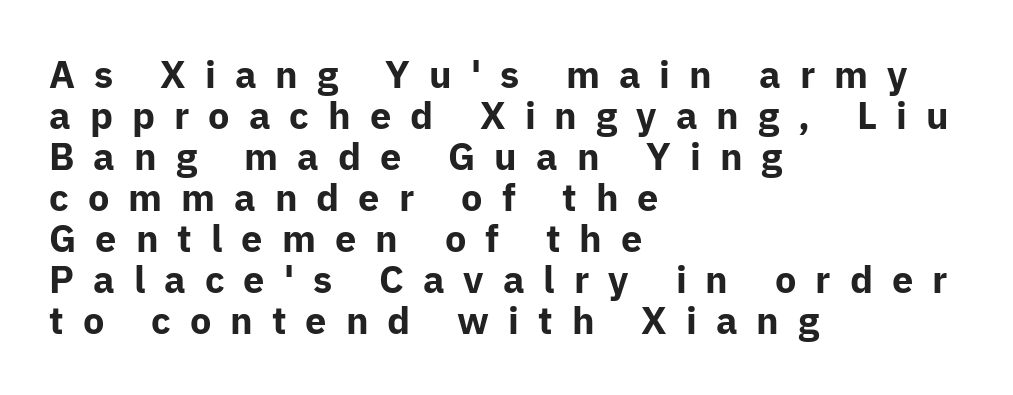
Bare-footed words on every line. Characters follow at a spacing far wider than the type designer built in. This sample has the flowing, uneven cadence of proportional lettering. One glance says dense: line gaps are narrower than usual. Unlike italic type, these characters show no tilt at all.
